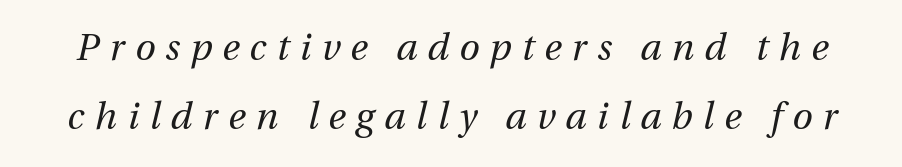
The image shows 37 px regular-weight type, italic (leaning right); set line spacing 1.87x, unusually wide letter spacing (+0.28 em), not underlined; medium stroke contrast and a medium x-height.
